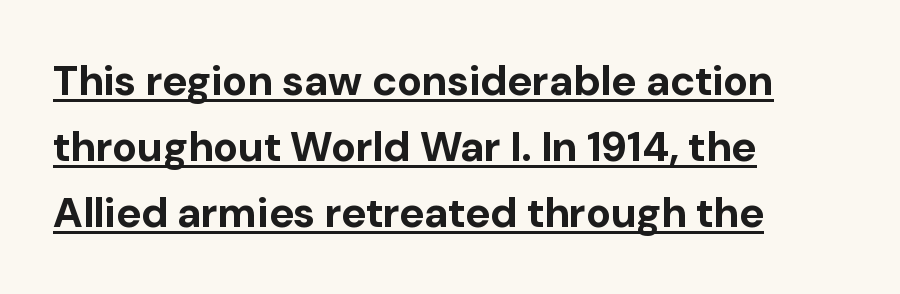
Quick note: underline on. The ragged edge is on the right, which tells us the setting is flush left. Vertically, the passage feels balanced, rows spaced as you'd expect. These lines carry a lot of weight — the face is fully bold. The letters advance in unequal steps, a hallmark of proportional type.
